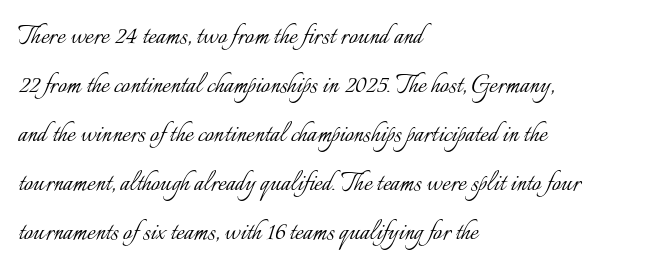
The image shows 31 px light type; set left-aligned, normal line spacing (1.58x), normal letter spacing, not underlined; low stroke contrast and a small x-height.
